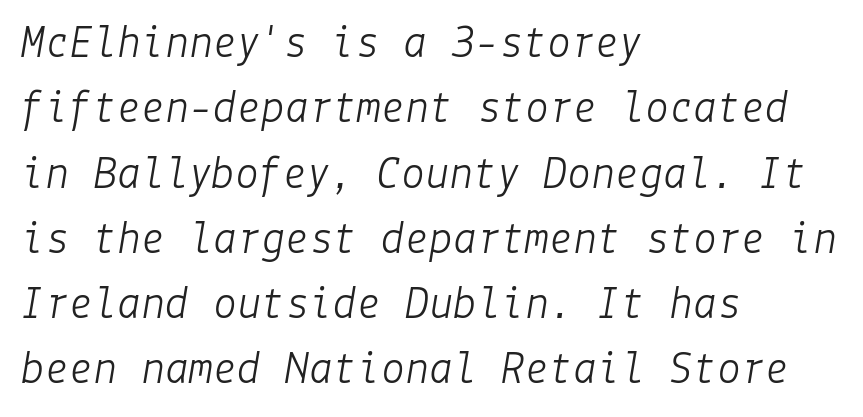
The image shows 48 px light type, italic (leaning right); set left-aligned, normal line spacing (1.36x), normal letter spacing, not underlined; low stroke contrast and a medium x-height.
